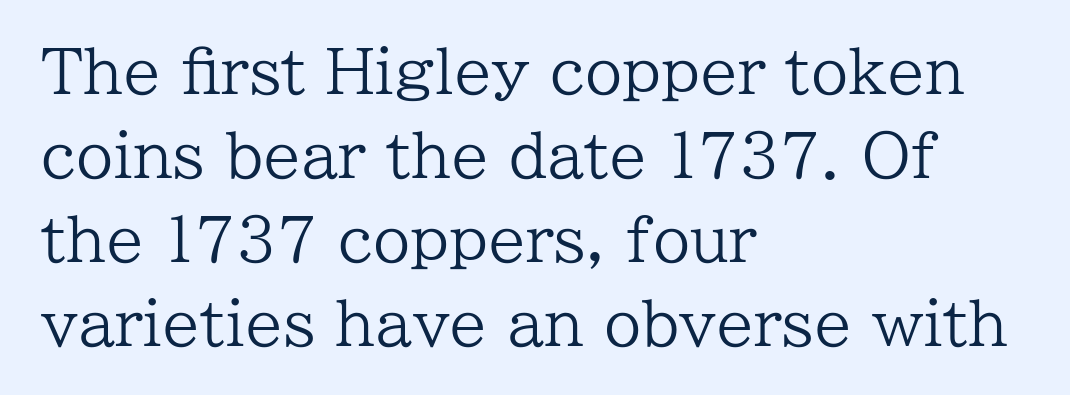
The image shows 60 px regular-weight serif type, upright; set left-aligned, normal line spacing (1.4x), normal letter spacing, not underlined; low stroke contrast and a medium x-height.
